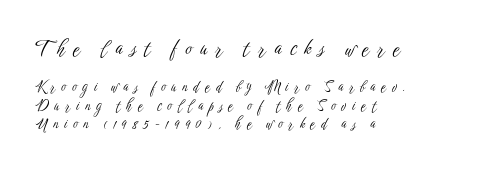
Inter-character spacing is expanded well beyond the font's built-in metrics. The cut favours lightness, reaching ordinary text weight at its darkest. How would I describe the line gaps? Plain and ordinary. Large over small — that's the arrangement of the two blocks here.
